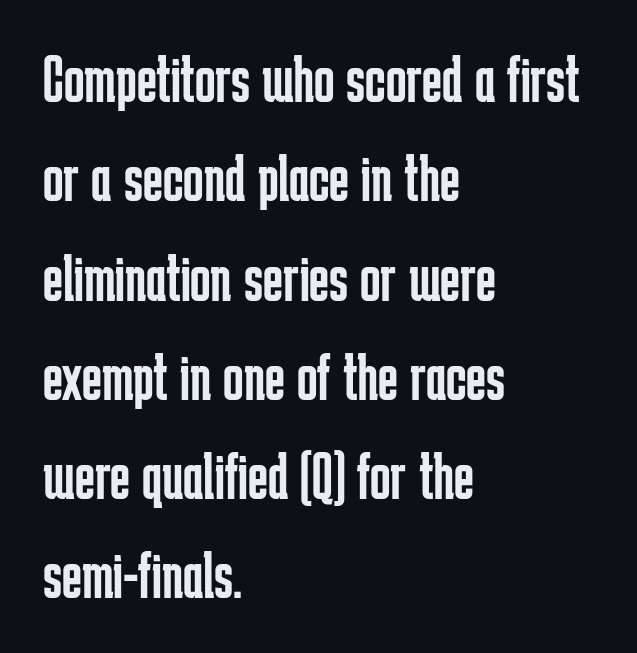
The image shows 68 px regular-weight, condensed sans-serif type, upright; set left-aligned, normal line spacing (1.46x), normal letter spacing, not underlined; low stroke contrast and a medium x-height.
